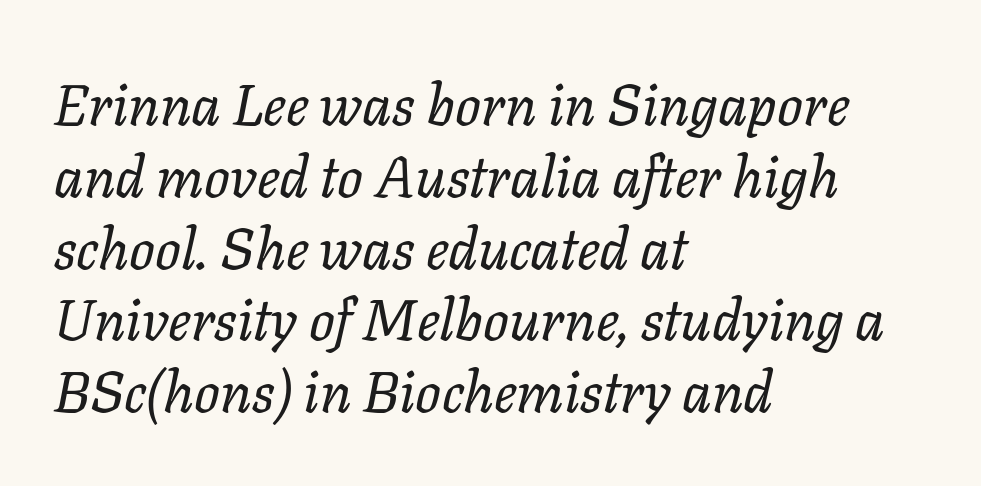
Horizontal bands of white between lines are of average thickness. Where is the straight margin? On the left. Compared with a typical body face, this is equally light or lighter still. The gaps between neighbouring characters are ordinary and unremarkable. These lines were composed using italics.
